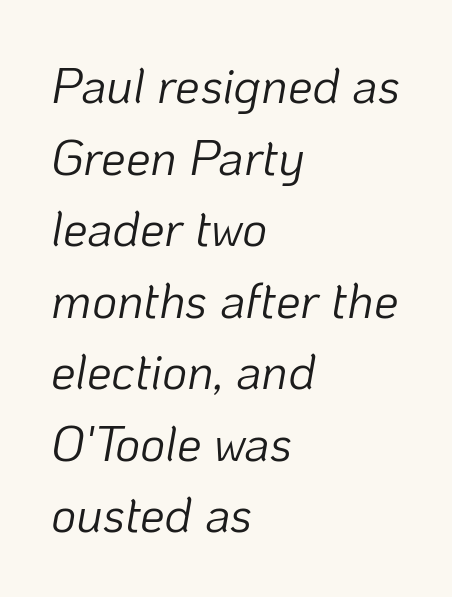
Do the characters align in a grid? No, the font is proportional. The space between consecutive lines is moderate. These lines are set flush left with a ragged right edge. Does the lettering tilt? It does — this is italic. The string is rendered with underlining switched off. The line texture is even and compact thanks to regular tracking.
